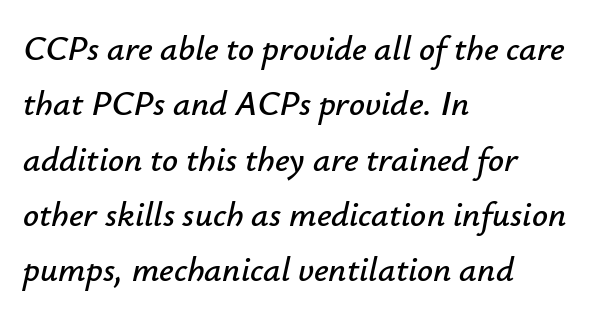
The image shows 35 px text type, italic (leaning right); set left-aligned, normal line spacing (1.58x), normal letter spacing, not underlined; low stroke contrast and a small x-height.
